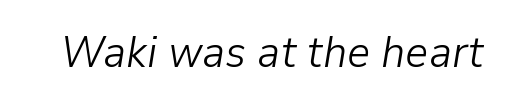
{"italic": "yes", "lean": "right", "slant_degrees": 9, "bold": "no", "weight": "light", "width": "normal", "stroke_contrast": "low", "x_height": "medium", "monospaced": "no", "underline": "no", "letter_spacing": "normal", "letter_spacing_em": 0.0, "glyph_px": 45}
